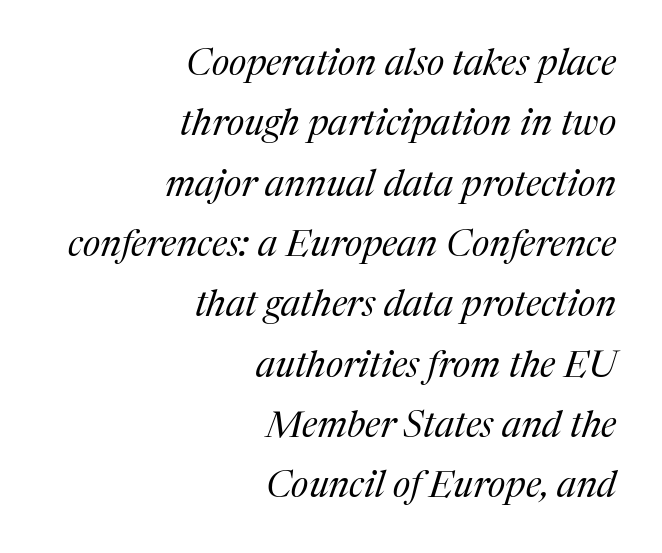
The image shows 37 px regular-weight serif type, italic (leaning right); set right-aligned, normal line spacing (1.63x), normal letter spacing, not underlined; medium stroke contrast and a medium x-height.
